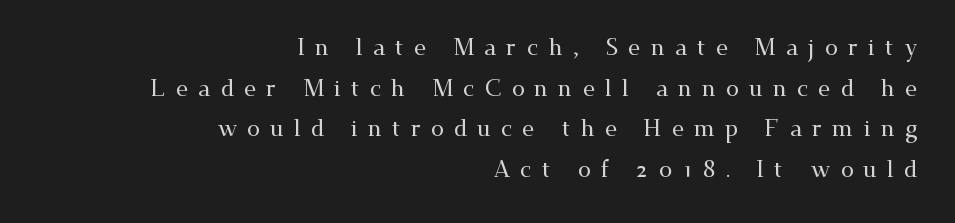
The image shows 23 px text type, upright; set right-aligned, line spacing 1.77x, unusually wide letter spacing (+0.44 em), not underlined.
